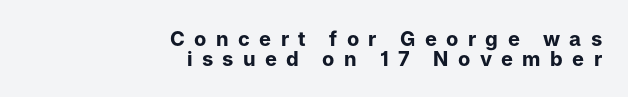
Q: Is the text bold? A: Yes.
Q: Is the text italic (slanted)? A: No, it is upright.
Q: Is the text underlined? A: No.
Q: How is the paragraph aligned? A: Right-aligned.
Q: Is the spacing between letters normal or unusually wide? A: Unusually wide.
Q: Is the spacing between lines tight, normal or loose? A: Tight.
